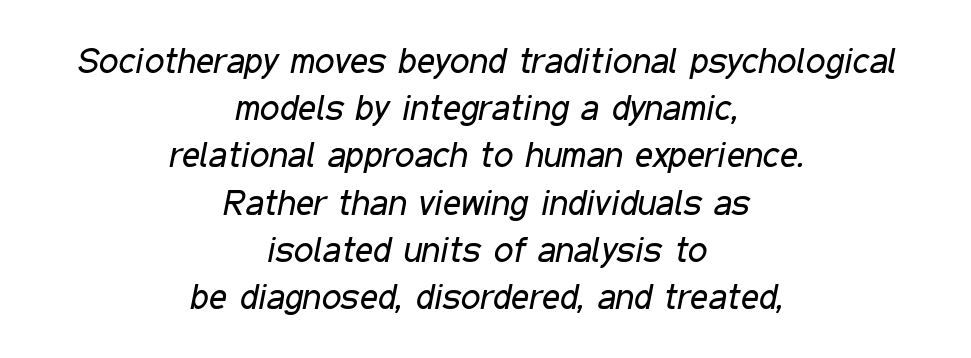
{"italic": "yes", "lean": "right", "slant_degrees": 11, "bold": "no", "weight": "regular", "width": "condensed", "stroke_contrast": "low", "x_height": "medium", "monospaced": "no", "underline": "no", "align": "center", "line_spacing": "normal", "line_spacing_ratio": 1.35, "letter_spacing": "normal", "letter_spacing_em": 0.0, "glyph_px": 35}
